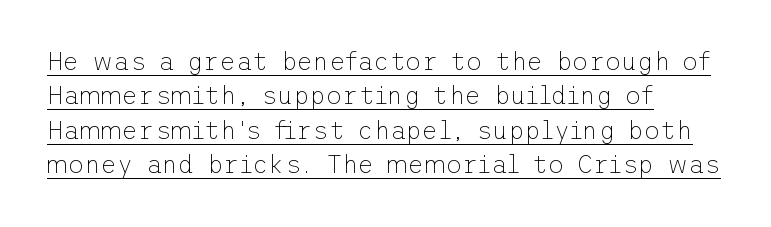
Here the glyphs are tracked normally, forming tight word shapes. Do the letters lean? They stand straight. This rendering uses left alignment, leaving the right contour irregular. Underlined type. Leading matches the norm, producing a regular column. The cut favours lightness, reaching ordinary text weight at its darkest.
